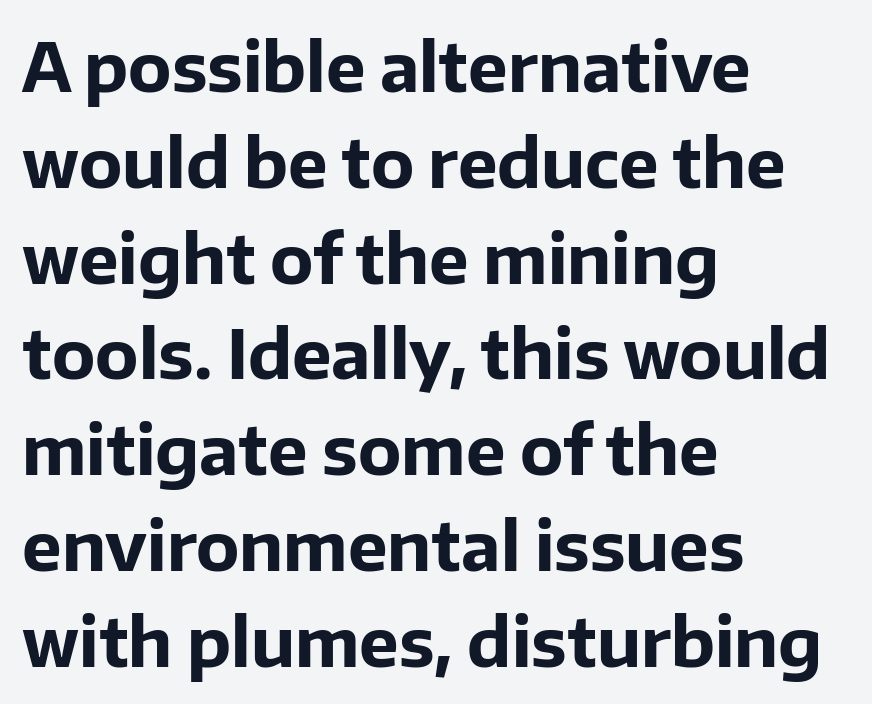
The image shows 67 px bold sans-serif type, upright; set left-aligned, normal line spacing (1.43x), normal letter spacing, not underlined; low stroke contrast and a medium x-height.
